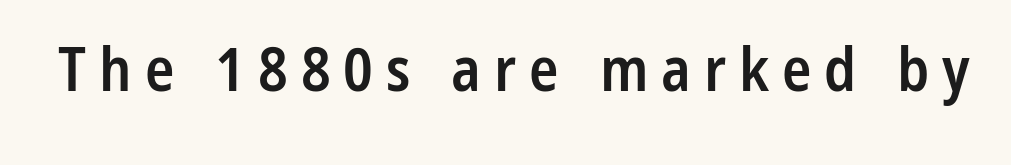
Q: Is the text bold? A: Semi-bold.
Q: Is the text italic (slanted)? A: No, it is upright.
Q: Is the typeface a serif or a sans-serif typeface? A: Sans-serif.
Q: Is the text underlined? A: No.
Q: Is the spacing between letters normal or unusually wide? A: Unusually wide.
Q: Width (condensed, normal, or wide)? A: Condensed.
Q: Stroke contrast? A: Low.
Q: x-height? A: Medium.
Q: Monospaced? A: No.
